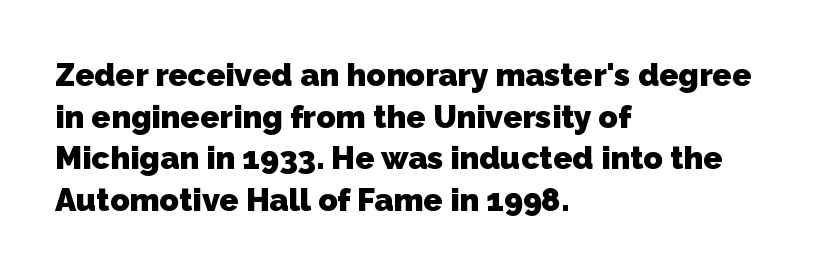
Q: Is the text bold? A: Yes.
Q: Is the typeface a serif or a sans-serif typeface? A: Sans-serif.
Q: Is the text underlined? A: No.
Q: How is the paragraph aligned? A: Left-aligned.
Q: Is the spacing between letters normal or unusually wide? A: Normal.
Q: Is the spacing between lines tight, normal or loose? A: Normal.
Q: Width (condensed, normal, or wide)? A: Normal.
Q: Stroke contrast? A: Low.
Q: x-height? A: Medium.
Q: Monospaced? A: No.
